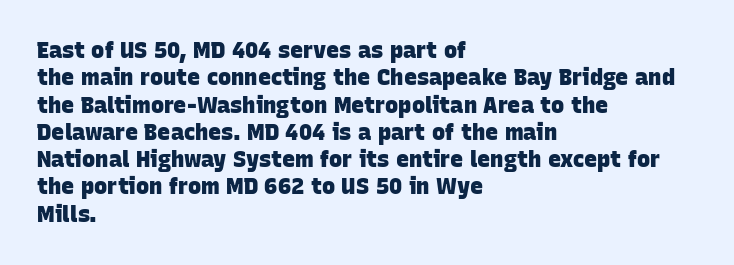
Q: Is the text bold? A: Yes.
Q: Is the text underlined? A: No.
Q: How is the paragraph aligned? A: Left-aligned.
Q: Is the spacing between letters normal or unusually wide? A: Normal.
